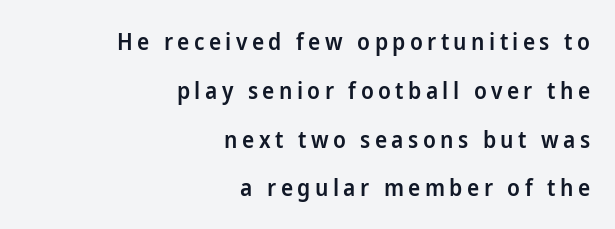
The image shows 23 px text type, upright; set right-aligned, loose line spacing (2.12x), not underlined.
